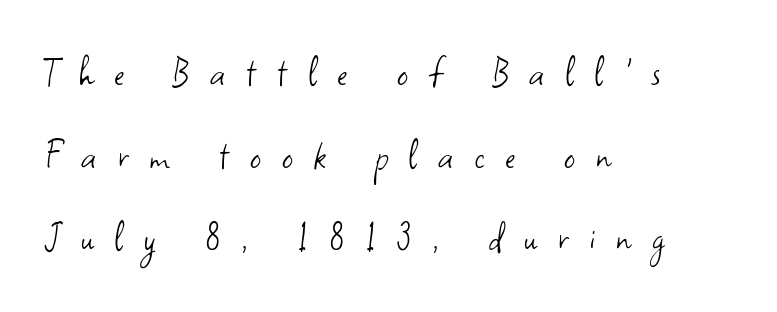
This rendering uses left alignment, leaving the right contour irregular. Do the characters align in a grid? No, the font is proportional. The rendering uses a large line-height, opening up the rows. The passage shown is not underscored anywhere.
